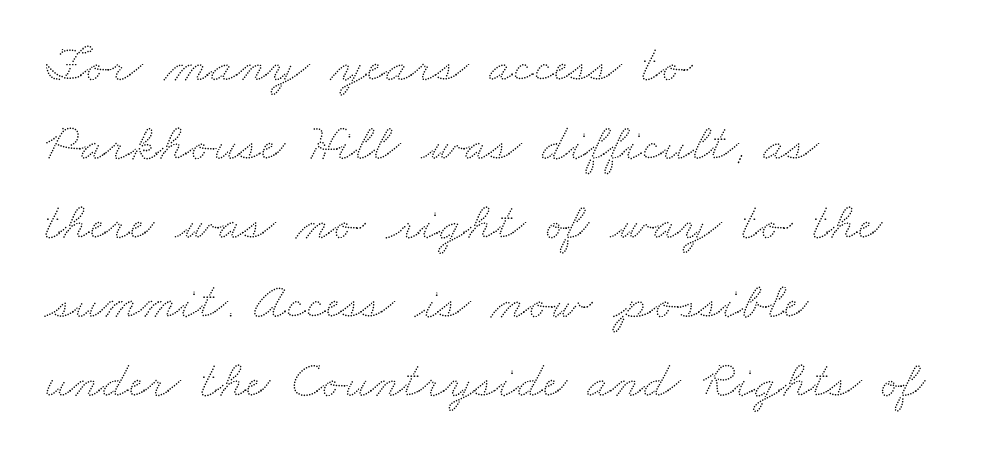
{"width": "wide", "stroke_contrast": "low", "x_height": "small", "monospaced": "no", "underline": "no", "align": "left", "line_spacing": "normal", "line_spacing_ratio": 1.52, "letter_spacing": "normal", "letter_spacing_em": 0.0, "glyph_px": 52}
